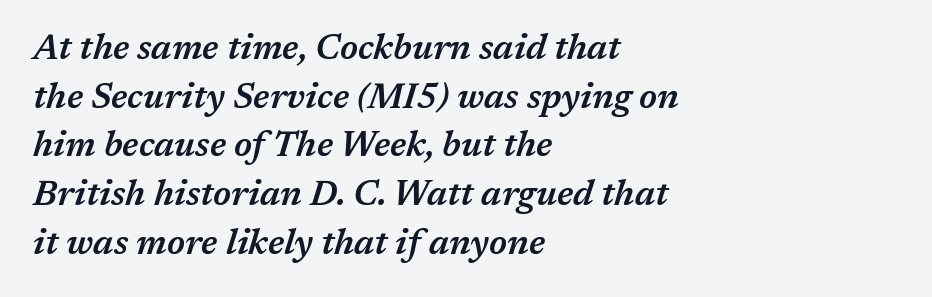
Think of a printed novel: that variable character pitch is what you see here. You can tell it's italic because the verticals aren't actually vertical. Does the leading feel generous? No, just average. A clean baseline with only descenders dipping below it. Moderately thickened strokes mark this as semibold type. The paragraph has a hard left edge and a soft right edge.
